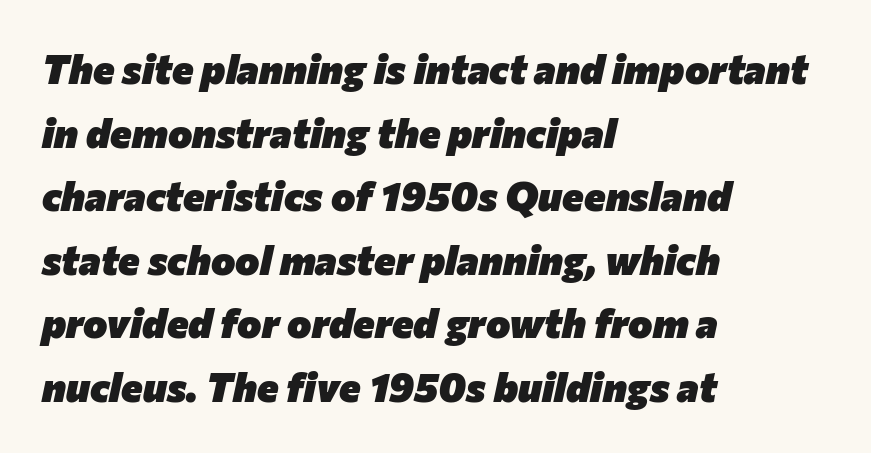
{"italic": "yes", "lean": "right", "slant_degrees": 12, "bold": "yes", "weight": "heavy", "width": "normal", "stroke_contrast": "low", "x_height": "medium", "monospaced": "no", "underline": "no", "align": "left", "line_spacing": "normal", "line_spacing_ratio": 1.55, "letter_spacing": "normal", "letter_spacing_em": 0.0, "glyph_px": 41}
